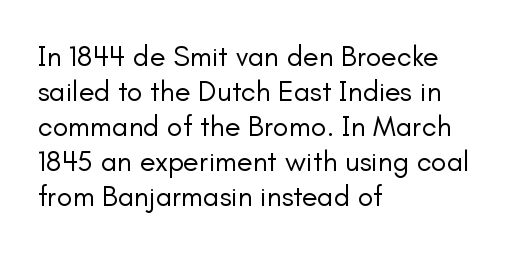
{"serif": "no", "italic": "no", "bold": "no", "weight": "regular", "width": "normal", "stroke_contrast": "low", "x_height": "small", "monospaced": "no", "underline": "no", "align": "left", "line_spacing_ratio": 1.21, "letter_spacing": "normal", "letter_spacing_em": 0.0, "glyph_px": 29}
